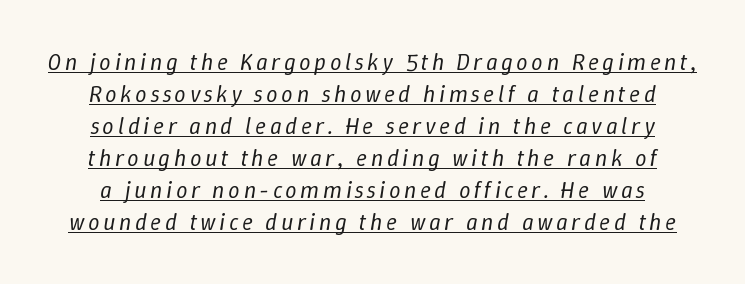
{"italic": "yes", "lean": "right", "slant_degrees": 9, "bold": "no", "underline": "yes", "line_spacing": "normal", "line_spacing_ratio": 1.39, "glyph_px": 23}
